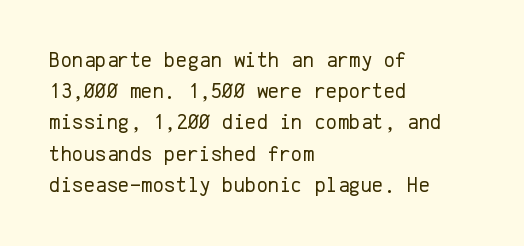
Every row of glyphs begins at an identical x-position on the left. The typesetting does not lean heavy: it is not bold. One glance says typical: line gaps are just what's usual. Underlining? Definitely not there.
